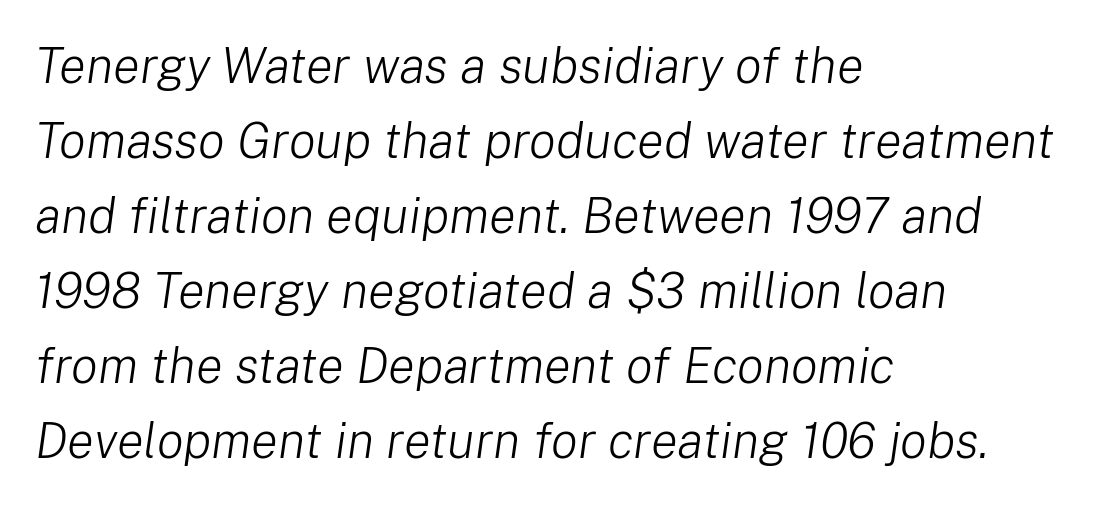
{"italic": "yes", "lean": "right", "slant_degrees": 8, "bold": "no", "weight": "light", "width": "normal", "stroke_contrast": "low", "x_height": "medium", "monospaced": "no", "underline": "no", "align": "left", "line_spacing": "normal", "line_spacing_ratio": 1.5, "letter_spacing": "normal", "letter_spacing_em": 0.0, "glyph_px": 50}
